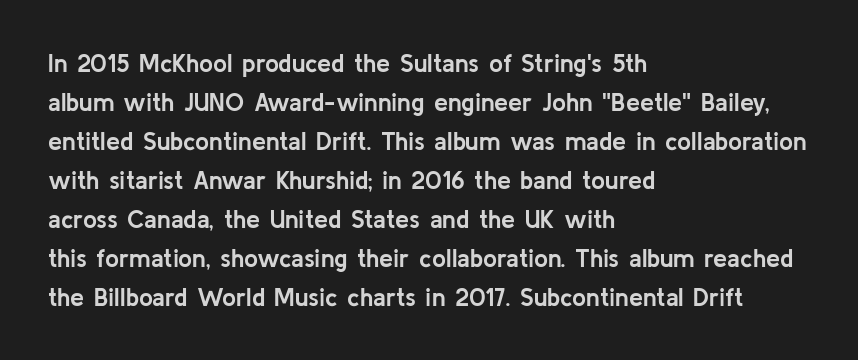
{"italic": "no", "bold": "yes", "underline": "no", "align": "left", "line_spacing": "normal", "line_spacing_ratio": 1.56, "letter_spacing": "normal", "letter_spacing_em": 0.0, "glyph_px": 25}
